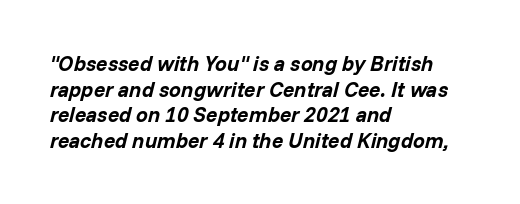
{"italic": "yes", "lean": "right", "slant_degrees": 14, "bold": "yes", "underline": "no", "align": "left", "line_spacing_ratio": 1.22, "letter_spacing": "normal", "letter_spacing_em": 0.0, "glyph_px": 21}
